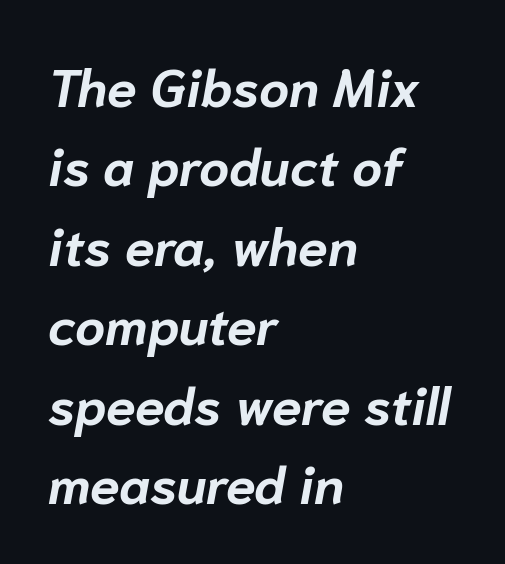
Q: Is the text bold? A: Yes.
Q: Is the text italic (slanted)? A: Yes, it leans right by about 10 degrees.
Q: Is the text underlined? A: No.
Q: How is the paragraph aligned? A: Left-aligned.
Q: Is the spacing between letters normal or unusually wide? A: Normal.
Q: Is the spacing between lines tight, normal or loose? A: Normal.
Q: Width (condensed, normal, or wide)? A: Normal.
Q: Stroke contrast? A: Low.
Q: x-height? A: Medium.
Q: Monospaced? A: No.
